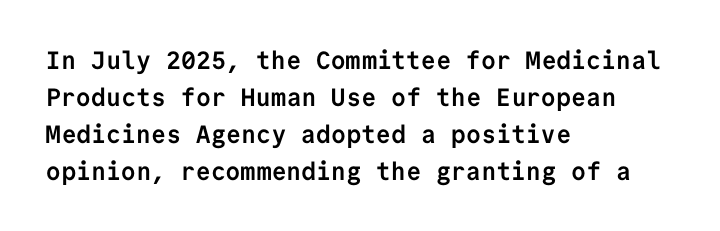
Q: Is the text bold? A: Yes.
Q: Is the text italic (slanted)? A: No, it is upright.
Q: Is the text underlined? A: No.
Q: How is the paragraph aligned? A: Left-aligned.
Q: Is the spacing between letters normal or unusually wide? A: Normal.
Q: Is the spacing between lines tight, normal or loose? A: Normal.
